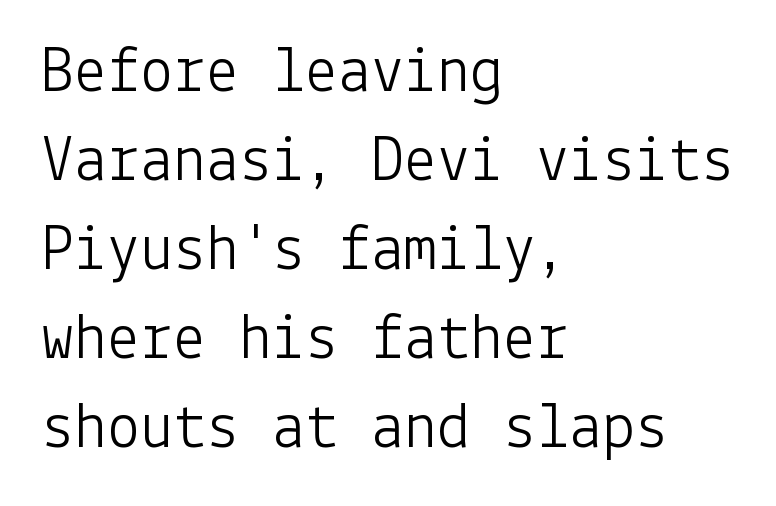
Q: Is the text bold? A: No.
Q: Is the text italic (slanted)? A: No, it is upright.
Q: Is the typeface a serif or a sans-serif typeface? A: Sans-serif.
Q: Is the text underlined? A: No.
Q: How is the paragraph aligned? A: Left-aligned.
Q: Is the spacing between letters normal or unusually wide? A: Normal.
Q: Is the spacing between lines tight, normal or loose? A: Normal.
Q: Width (condensed, normal, or wide)? A: Normal.
Q: Stroke contrast? A: Low.
Q: x-height? A: Medium.
